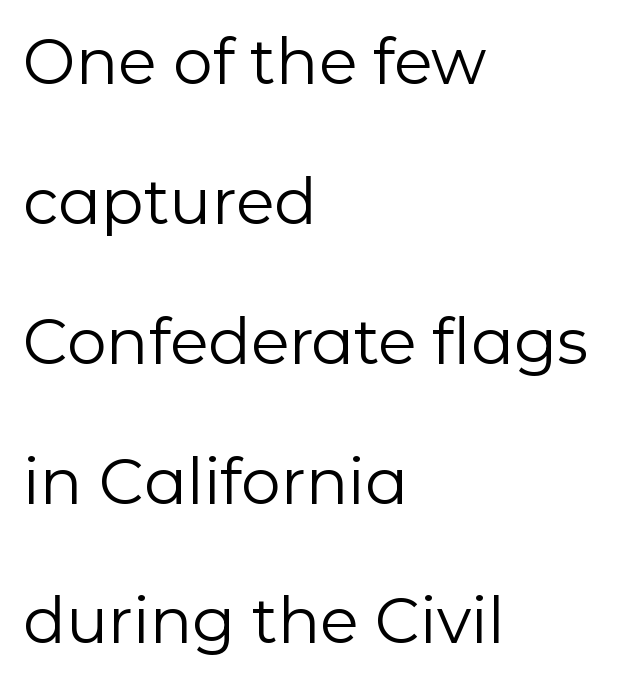
Honestly, the rows look like they've been pulled way apart. Horizontal alignment here is leftward, the default for most running prose. These lines are rendered in a variable-pitch font. These lines were composed using upright roman letters. Unbolded letterforms with no extra heft.
